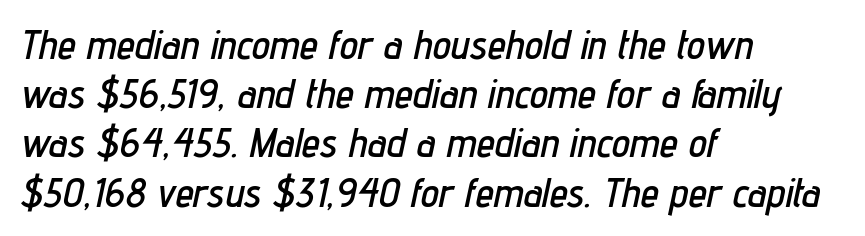
The letters advance in unequal steps, a hallmark of proportional type. Each line starts at the same left margin while the right side varies. The rendering applies a slant to the glyphs. Here the glyphs are tracked normally, forming tight word shapes. Letters rest on an invisible, unmarked baseline.
